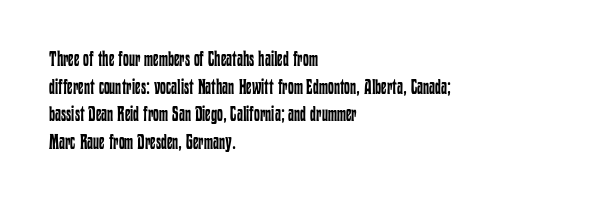
{"italic": "no", "bold": "no", "underline": "no", "align": "left", "line_spacing": "normal", "line_spacing_ratio": 1.32, "letter_spacing": "normal", "letter_spacing_em": 0.0, "glyph_px": 21}
